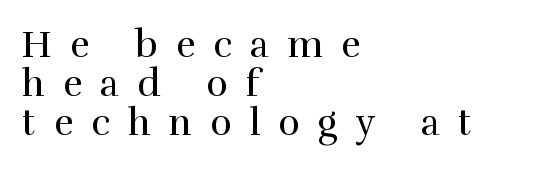
The image shows 37 px regular-weight serif type, upright; set left-aligned, tight line spacing (1.06x), unusually wide letter spacing (+0.49 em), not underlined; a medium x-height.
